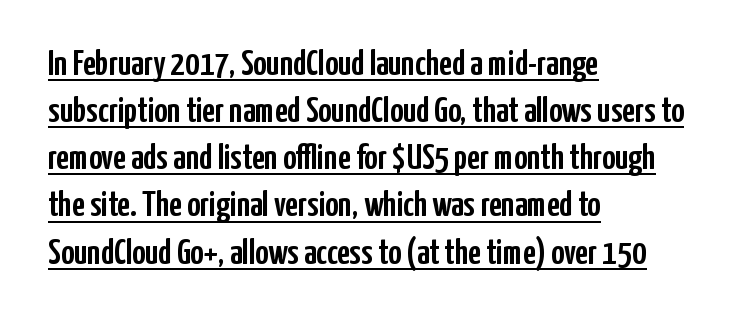
{"serif": "no", "italic": "no", "width": "condensed", "stroke_contrast": "low", "x_height": "medium", "monospaced": "no", "underline": "yes", "align": "left", "line_spacing": "normal", "line_spacing_ratio": 1.31, "letter_spacing": "normal", "letter_spacing_em": 0.0, "glyph_px": 36}
